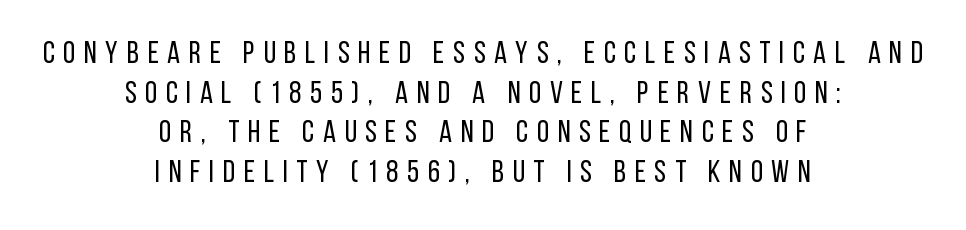
Anything drawn beneath the words? Only blank space. A typesetter would mark this as roman, not italic. The letterforms stand isolated, each surrounded by extra space. Proportional: the letters do not fall into vertical columns.
